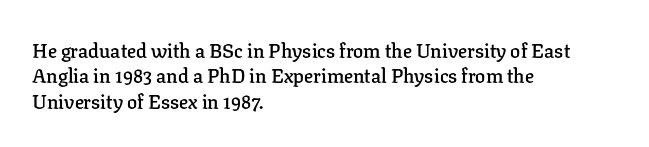
{"italic": "no", "bold": "semi", "underline": "no", "align": "left", "line_spacing": "normal", "line_spacing_ratio": 1.27, "letter_spacing": "normal", "letter_spacing_em": 0.0, "glyph_px": 20}
